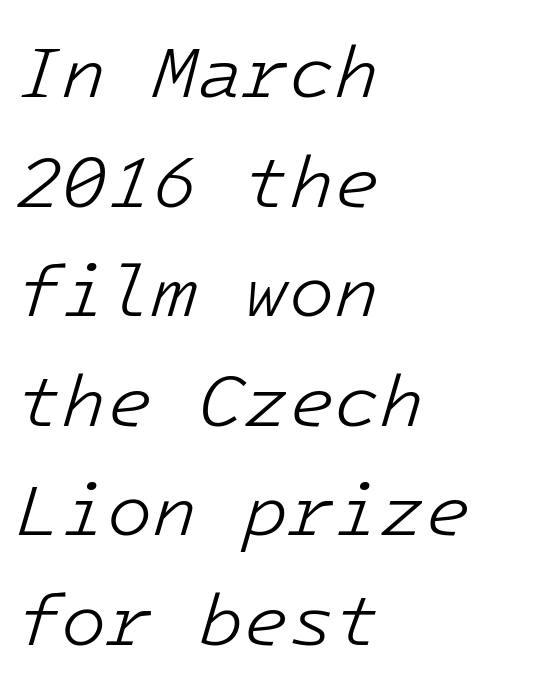
Q: Is the text bold? A: No.
Q: Is the text italic (slanted)? A: Yes, it leans right by about 16 degrees.
Q: Is the text underlined? A: No.
Q: How is the paragraph aligned? A: Left-aligned.
Q: Is the spacing between letters normal or unusually wide? A: Normal.
Q: Is the spacing between lines tight, normal or loose? A: Normal.
Q: Width (condensed, normal, or wide)? A: Normal.
Q: Stroke contrast? A: Low.
Q: x-height? A: Medium.
